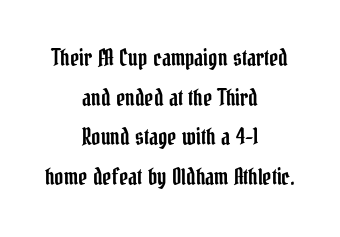
Q: Is the text italic (slanted)? A: No, it is upright.
Q: Is the text underlined? A: No.
Q: How is the paragraph aligned? A: Centered.
Q: Is the spacing between letters normal or unusually wide? A: Normal.
